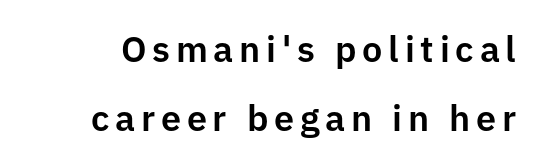
What kind of face is this? One without serifs — a sans. Just letters on the line, the space beneath them empty. Leading: increased. Looks like regular typesetting: each glyph gets only the width it needs. The letters stand straight up with perfectly vertical stems.
